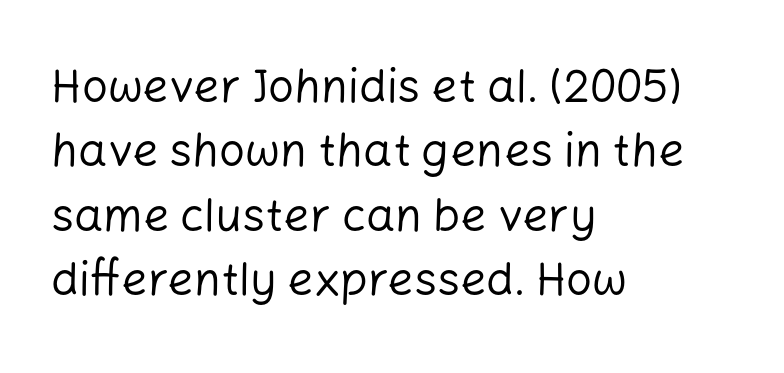
Notice how descenders clear the ascenders below comfortably — that's standard leading. Stem width sits at or under what a default text font uses. The strip under each line holds only bare page. Is the letter spacing exaggerated? No — it looks like the ordinary default.
